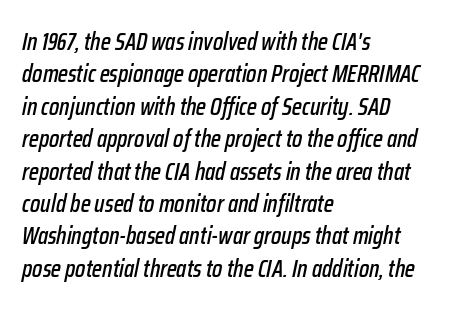
{"italic": "yes", "lean": "right", "slant_degrees": 12, "underline": "no", "align": "left", "line_spacing": "normal", "line_spacing_ratio": 1.35, "letter_spacing": "normal", "letter_spacing_em": 0.0, "glyph_px": 24}
